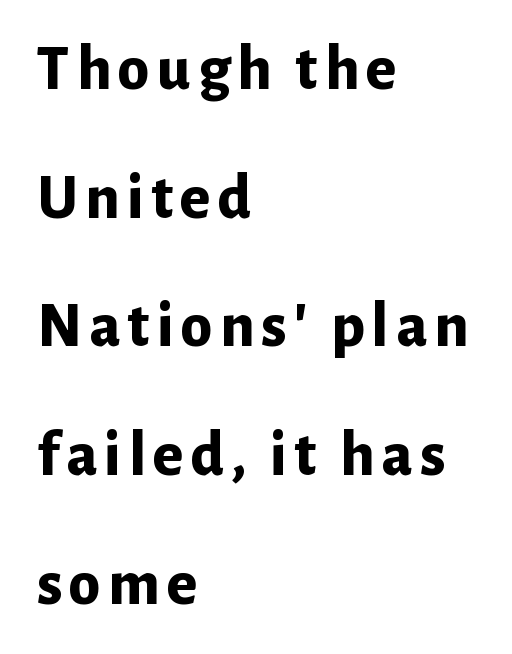
{"serif": "no", "italic": "no", "bold": "yes", "weight": "bold", "width": "normal", "stroke_contrast": "low", "x_height": "medium", "monospaced": "no", "underline": "no", "align": "left", "line_spacing": "loose", "line_spacing_ratio": 2.01, "glyph_px": 64}
